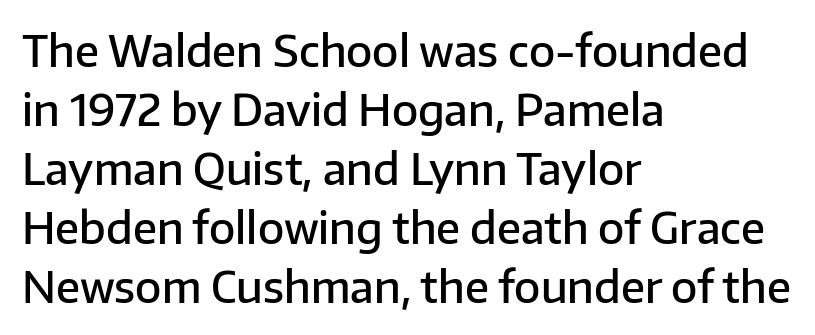
The typeface chosen for these lines omits serifs. The area under the type is left untouched. The vertical gap from one line to the next is medium. This is moderately heavy type, rendered in semibold. The text block is weighted toward the left margin, trailing off unevenly rightward. The passage shown has conventional tracking throughout.
